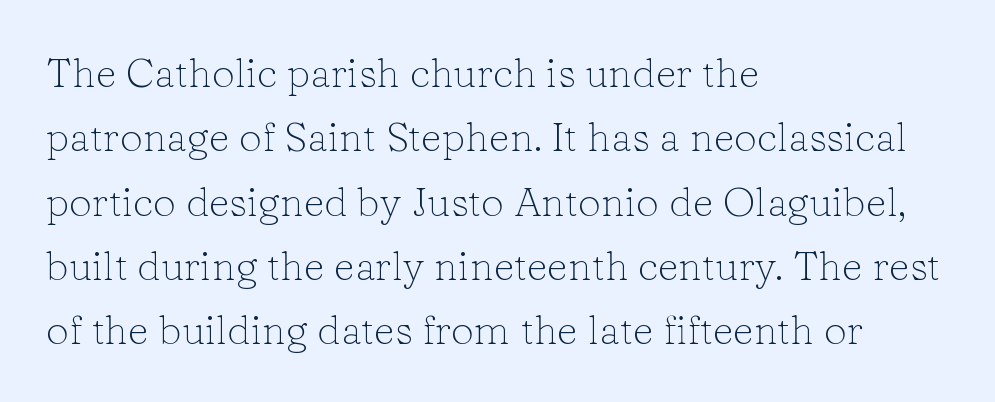
{"serif": "yes", "italic": "no", "bold": "no", "weight": "light", "width": "normal", "stroke_contrast": "low", "x_height": "medium", "monospaced": "no", "underline": "no", "align": "left", "line_spacing": "normal", "line_spacing_ratio": 1.57, "letter_spacing": "normal", "letter_spacing_em": 0.0, "glyph_px": 41}
